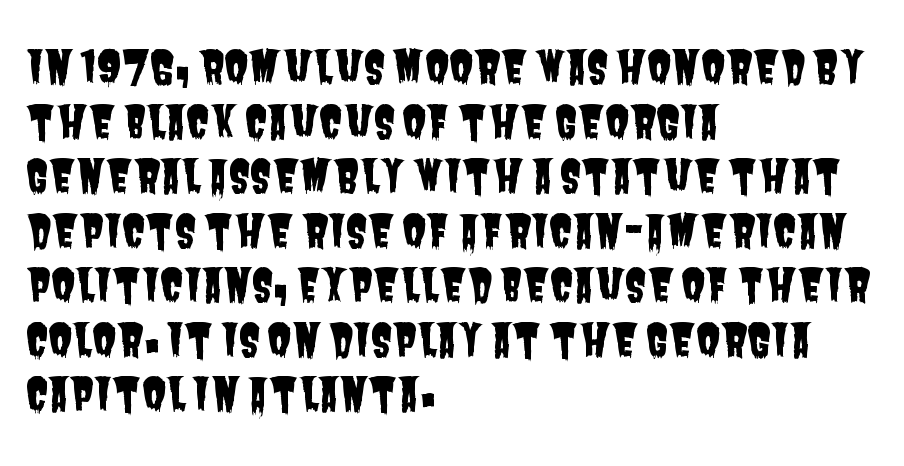
{"serif": "no", "width": "condensed", "stroke_contrast": "low", "x_height": "large", "monospaced": "no", "underline": "no", "align": "left", "line_spacing_ratio": 1.24, "letter_spacing": "normal", "letter_spacing_em": 0.0, "glyph_px": 44}
